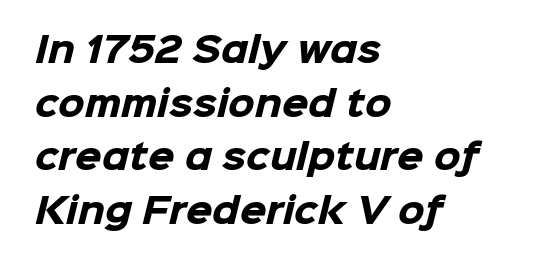
Q: Is the text bold? A: Yes.
Q: Is the typeface a serif or a sans-serif typeface? A: Sans-serif.
Q: Is the text underlined? A: No.
Q: How is the paragraph aligned? A: Left-aligned.
Q: Is the spacing between letters normal or unusually wide? A: Normal.
Q: Is the spacing between lines tight, normal or loose? A: Normal.
Q: Width (condensed, normal, or wide)? A: Normal.
Q: Stroke contrast? A: Low.
Q: x-height? A: Medium.
Q: Monospaced? A: No.
